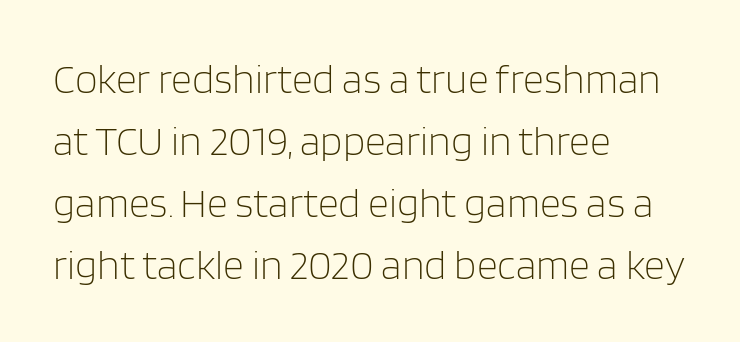
The tracking reads as untouched default to a designer's eye. Each stroke keeps to a modest, everyday thickness or less. Reading down the column, the eye jumps a familiar distance to each next line. Decoration check: the copy has no underline. These lines were composed using upright roman letters. Font category for this specimen: sans-serif.
